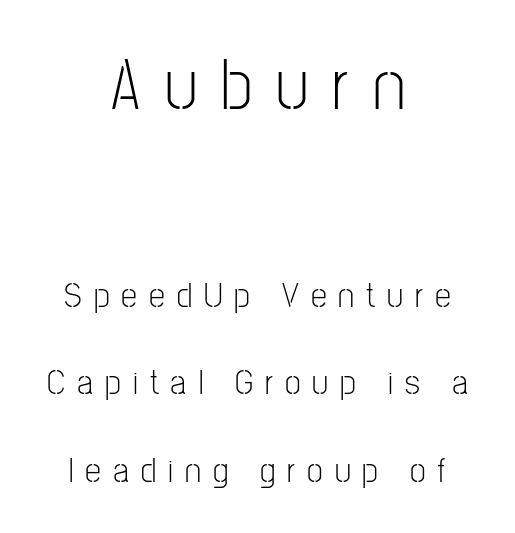
Q: Is the text bold? A: No.
Q: Is the text italic (slanted)? A: No, it is upright.
Q: Is the typeface a serif or a sans-serif typeface? A: Sans-serif.
Q: Is the text underlined? A: No.
Q: How is the paragraph aligned? A: Centered.
Q: Is the spacing between letters normal or unusually wide? A: Unusually wide.
Q: Is the spacing between lines tight, normal or loose? A: Loose.
Q: Which block of text is set in a larger size, the first (top) or the second (bottom)? A: The first (top) one.
Q: Width (condensed, normal, or wide)? A: Condensed.
Q: Stroke contrast? A: Low.
Q: x-height? A: Medium.
Q: Monospaced? A: No.
